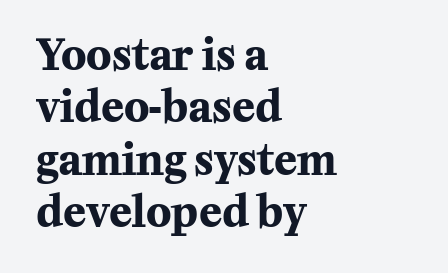
The image shows 42 px bold serif type, upright; set left-aligned, normal line spacing (1.25x), normal letter spacing, not underlined; medium stroke contrast and a medium x-height.
